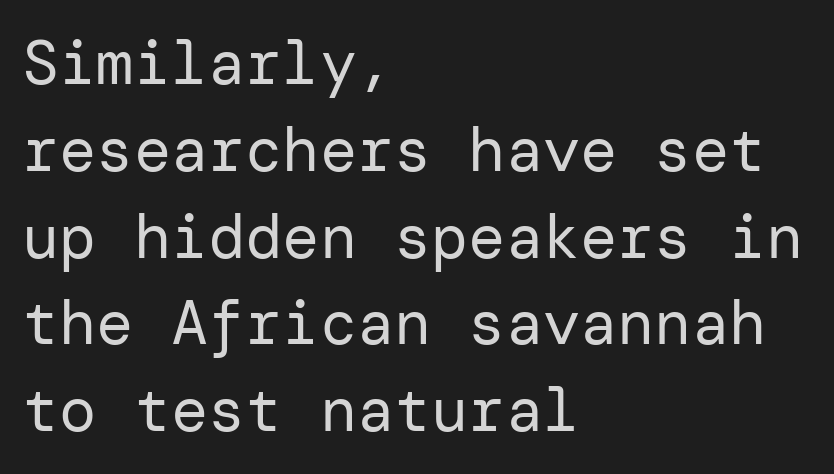
Q: Is the text bold? A: No.
Q: Is the text italic (slanted)? A: No, it is upright.
Q: Is the typeface a serif or a sans-serif typeface? A: Sans-serif.
Q: Is the text underlined? A: No.
Q: How is the paragraph aligned? A: Left-aligned.
Q: Is the spacing between letters normal or unusually wide? A: Normal.
Q: Is the spacing between lines tight, normal or loose? A: Normal.
Q: Width (condensed, normal, or wide)? A: Normal.
Q: Stroke contrast? A: Low.
Q: x-height? A: Medium.
